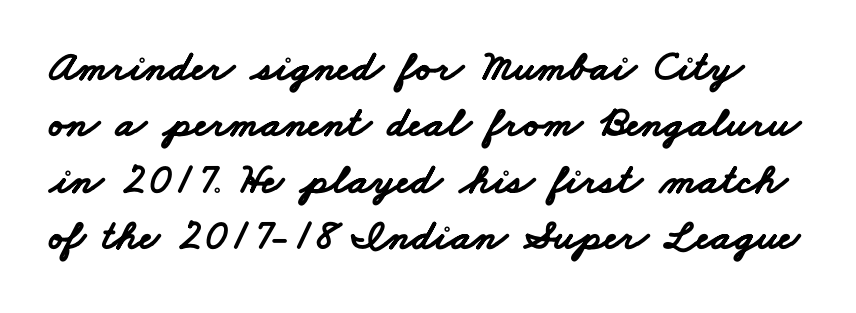
Q: Is the text bold? A: Yes.
Q: Is the typeface a serif or a sans-serif typeface? A: Sans-serif.
Q: Is the text underlined? A: No.
Q: Is the spacing between letters normal or unusually wide? A: Normal.
Q: Is the spacing between lines tight, normal or loose? A: Normal.
Q: Width (condensed, normal, or wide)? A: Wide.
Q: Stroke contrast? A: Low.
Q: x-height? A: Small.
Q: Monospaced? A: No.
